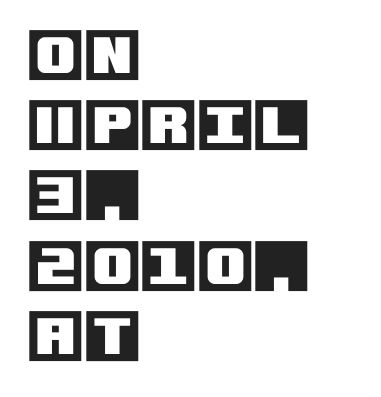
Q: Is the text italic (slanted)? A: No, it is upright.
Q: Is the text underlined? A: No.
Q: How is the paragraph aligned? A: Left-aligned.
Q: Is the spacing between letters normal or unusually wide? A: Normal.
Q: Width (condensed, normal, or wide)? A: Normal.
Q: x-height? A: Large.
